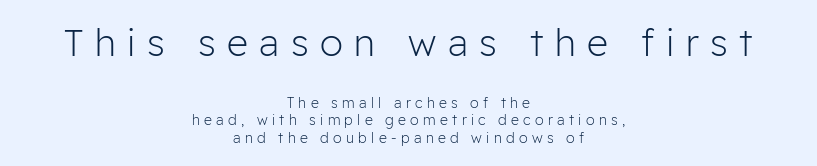
{"serif": "no", "italic": "no", "bold": "no", "weight": "light", "width": "normal", "stroke_contrast": "low", "x_height": "medium", "monospaced": "no", "underline": "no", "align": "center", "line_spacing_ratio": 1.23, "letter_spacing": "wide", "letter_spacing_em": 0.31, "larger_block": "first", "size_ratio": 2.64, "glyph_px": 37}
